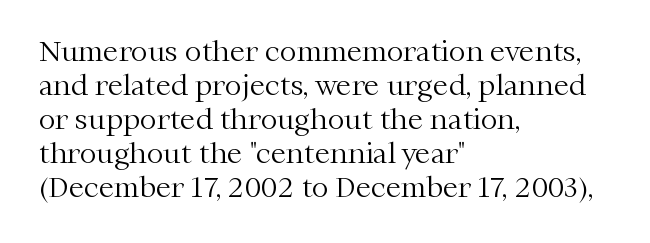
Q: Is the text bold? A: No.
Q: Is the text italic (slanted)? A: No, it is upright.
Q: Is the typeface a serif or a sans-serif typeface? A: Serif.
Q: Is the text underlined? A: No.
Q: How is the paragraph aligned? A: Left-aligned.
Q: Is the spacing between letters normal or unusually wide? A: Normal.
Q: Width (condensed, normal, or wide)? A: Normal.
Q: Stroke contrast? A: Medium.
Q: x-height? A: Medium.
Q: Monospaced? A: No.
